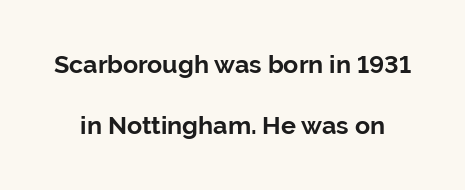
The image shows 25 px bold type, upright; set loose line spacing (2.45x), normal letter spacing, not underlined.
